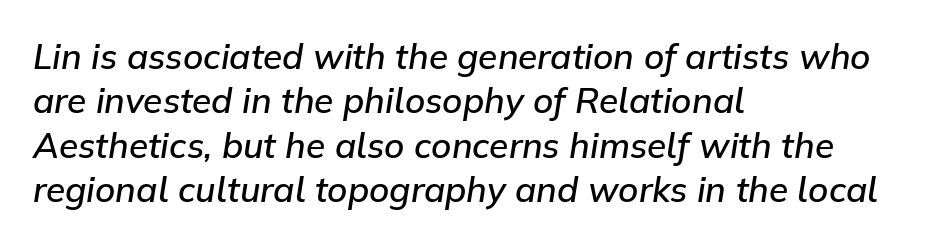
{"italic": "yes", "lean": "right", "slant_degrees": 9, "bold": "semi", "weight": "semibold", "width": "normal", "stroke_contrast": "low", "x_height": "medium", "monospaced": "no", "underline": "no", "align": "left", "line_spacing": "normal", "line_spacing_ratio": 1.27, "letter_spacing": "normal", "letter_spacing_em": 0.0, "glyph_px": 35}
